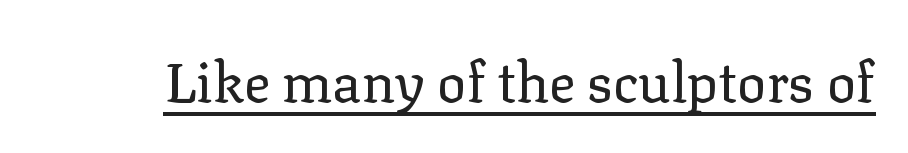
Q: Is the text bold? A: No.
Q: Is the text italic (slanted)? A: No, it is upright.
Q: Is the typeface a serif or a sans-serif typeface? A: Serif.
Q: Is the text underlined? A: Yes.
Q: Is the spacing between letters normal or unusually wide? A: Normal.
Q: Width (condensed, normal, or wide)? A: Normal.
Q: Stroke contrast? A: Low.
Q: x-height? A: Medium.
Q: Monospaced? A: No.
